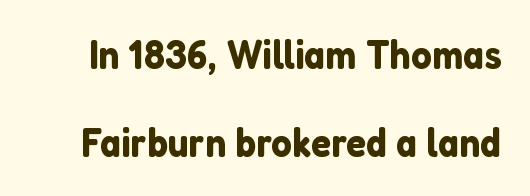
{"serif": "no", "italic": "no", "width": "normal", "stroke_contrast": "low", "x_height": "medium", "monospaced": "no", "underline": "no", "line_spacing": "loose", "line_spacing_ratio": 2.14, "letter_spacing": "normal", "letter_spacing_em": 0.0, "glyph_px": 41}
